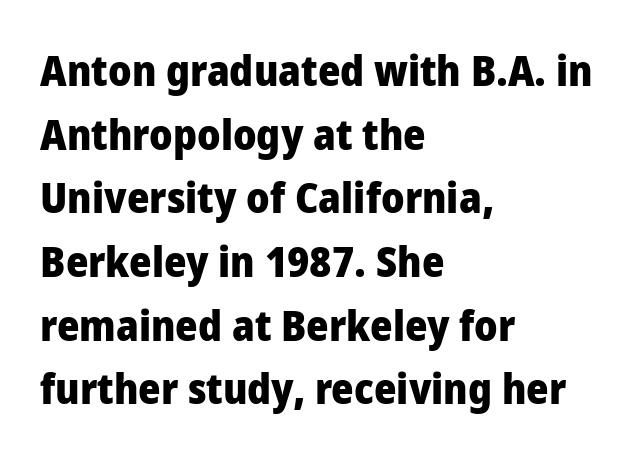
{"serif": "no", "italic": "no", "bold": "yes", "weight": "heavy", "width": "normal", "stroke_contrast": "low", "x_height": "medium", "monospaced": "no", "underline": "no", "align": "left", "line_spacing": "normal", "line_spacing_ratio": 1.48, "letter_spacing": "normal", "letter_spacing_em": 0.0, "glyph_px": 43}
